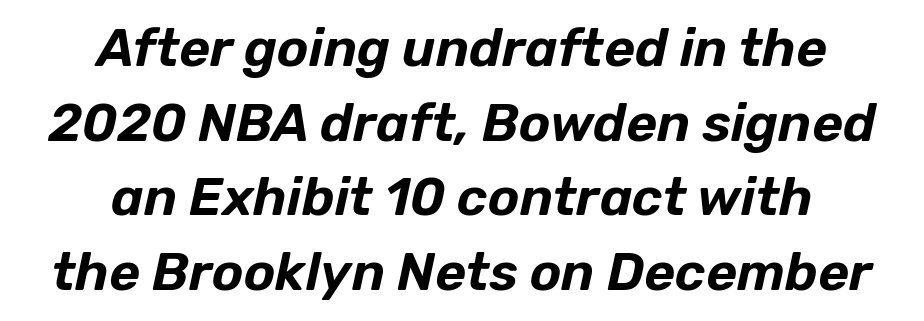
Q: Is the text italic (slanted)? A: Yes, it leans right by about 12 degrees.
Q: Is the text underlined? A: No.
Q: How is the paragraph aligned? A: Centered.
Q: Is the spacing between letters normal or unusually wide? A: Normal.
Q: Is the spacing between lines tight, normal or loose? A: Normal.
Q: Width (condensed, normal, or wide)? A: Normal.
Q: Stroke contrast? A: Low.
Q: x-height? A: Medium.
Q: Monospaced? A: No.
